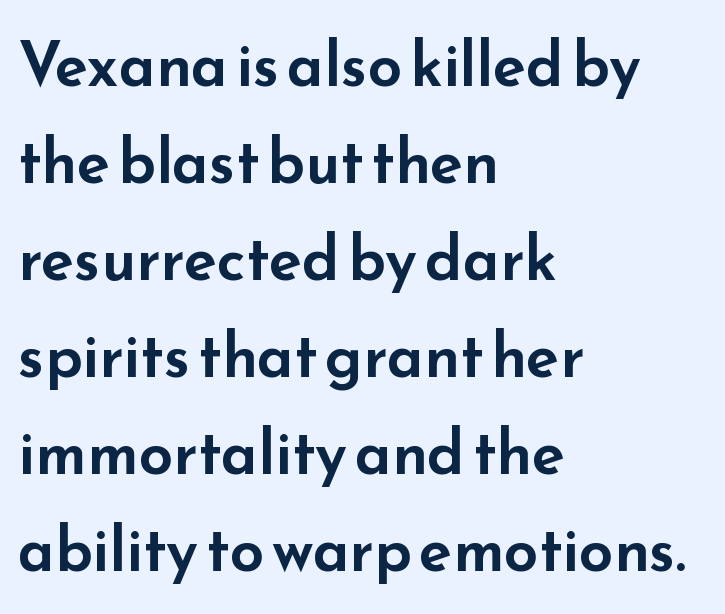
Quick note: underline off. Upright lettering throughout. The rendering uses natural spacing where letterforms have individual widths. The setting favours the left margin, as ordinary paragraphs usually do. Serifs: no, the terminals of the letterforms are clean.
